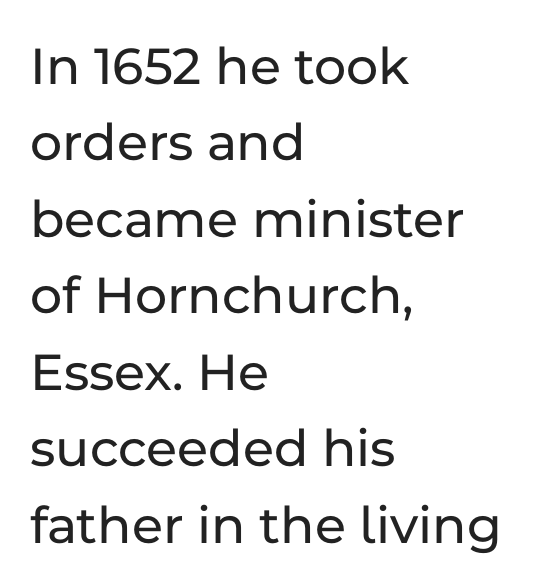
The font's upright variant was chosen for this text. Honestly, the letter spacing is just normal — you wouldn't notice it. No feet cap the strokes, marking this as sans-serif type. Rule under the text: the space is simply empty. Proportional: the letters do not fall into vertical columns. The passage shown stacks its lines at a standard gap.
